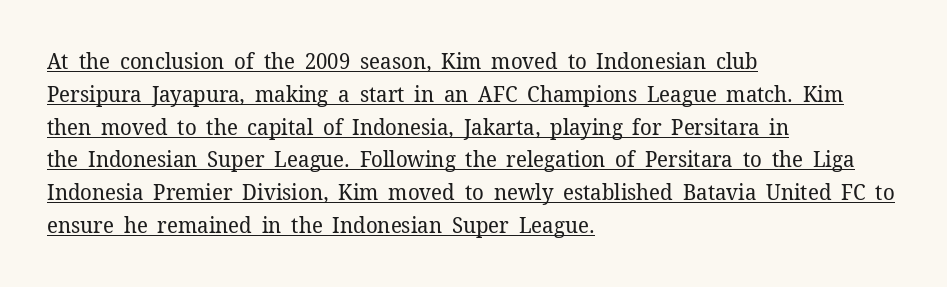
The image shows 22 px text type, upright; set left-aligned, normal line spacing (1.49x), normal letter spacing, underlined.
